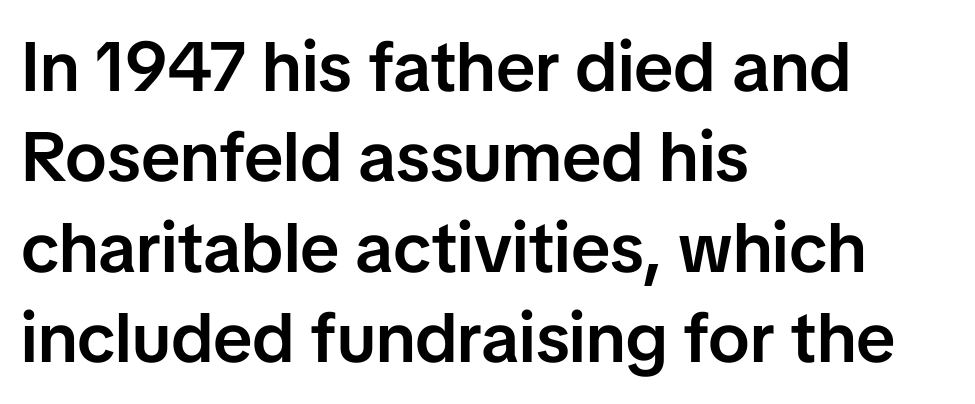
{"serif": "no", "italic": "no", "bold": "semi", "weight": "semibold", "width": "normal", "stroke_contrast": "low", "x_height": "medium", "monospaced": "no", "underline": "no", "align": "left", "line_spacing": "normal", "line_spacing_ratio": 1.29, "letter_spacing": "normal", "letter_spacing_em": 0.0, "glyph_px": 70}
